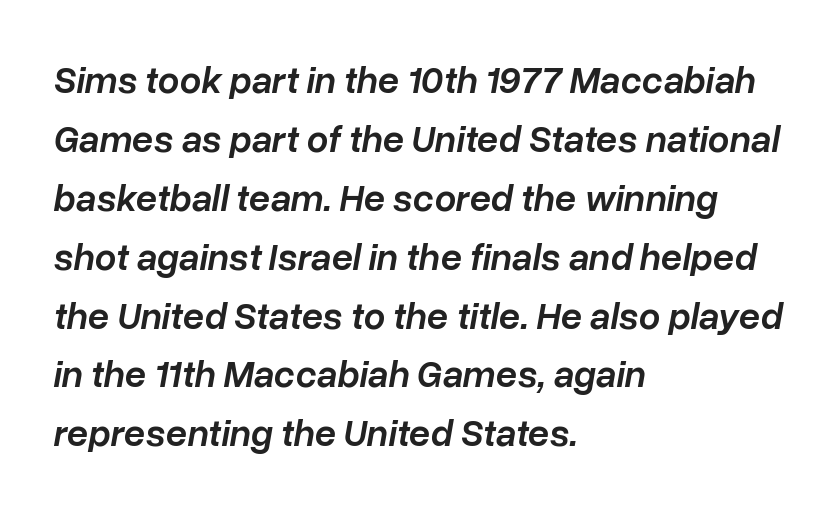
The image shows 38 px semibold type, italic (leaning right); set left-aligned, normal line spacing (1.55x), normal letter spacing, not underlined; low stroke contrast and a medium x-height.
